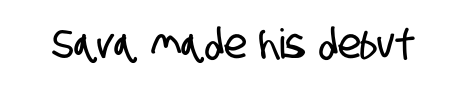
Q: Is the typeface a serif or a sans-serif typeface? A: Sans-serif.
Q: Is the text underlined? A: No.
Q: Is the spacing between letters normal or unusually wide? A: Normal.
Q: Width (condensed, normal, or wide)? A: Condensed.
Q: Stroke contrast? A: Low.
Q: x-height? A: Large.
Q: Monospaced? A: No.
